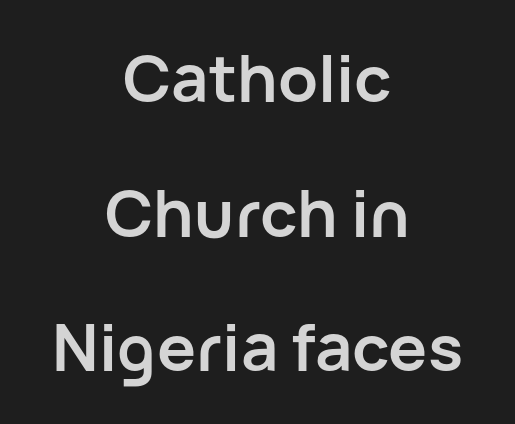
The image shows 65 px semibold sans-serif type, upright; set centered, loose line spacing (2.07x), normal letter spacing, not underlined; low stroke contrast and a medium x-height.
